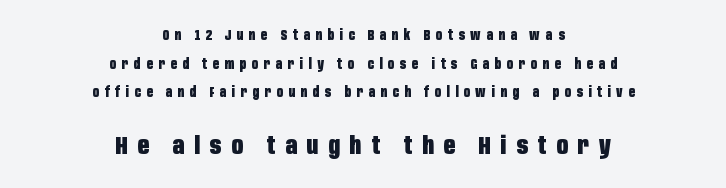
Q: Is the text bold? A: Yes.
Q: Is the text italic (slanted)? A: No, it is upright.
Q: Is the text underlined? A: No.
Q: How is the paragraph aligned? A: Centered.
Q: Is the spacing between letters normal or unusually wide? A: Unusually wide.
Q: Is the spacing between lines tight, normal or loose? A: Loose.
Q: Which block of text is set in a larger size, the first (top) or the second (bottom)? A: The second (bottom) one.
